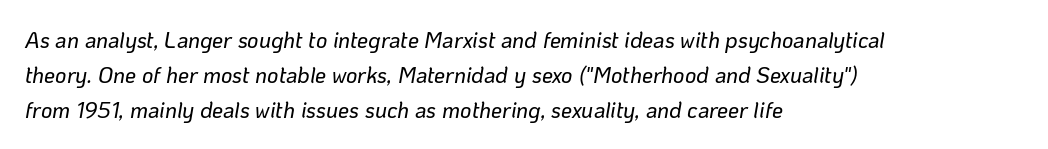
Q: Is the text italic (slanted)? A: Yes, it leans right by about 10 degrees.
Q: Is the text underlined? A: No.
Q: How is the paragraph aligned? A: Left-aligned.
Q: Is the spacing between letters normal or unusually wide? A: Normal.
Q: Is the spacing between lines tight, normal or loose? A: Normal.
